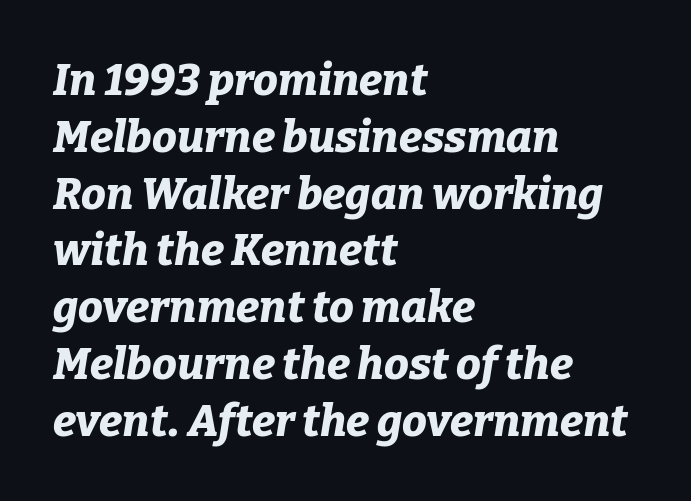
Q: Is the text bold? A: Yes.
Q: Is the text italic (slanted)? A: Yes, it leans right by about 9 degrees.
Q: Is the text underlined? A: No.
Q: How is the paragraph aligned? A: Left-aligned.
Q: Is the spacing between letters normal or unusually wide? A: Normal.
Q: Is the spacing between lines tight, normal or loose? A: Normal.
Q: Width (condensed, normal, or wide)? A: Normal.
Q: Stroke contrast? A: Low.
Q: x-height? A: Medium.
Q: Monospaced? A: No.
